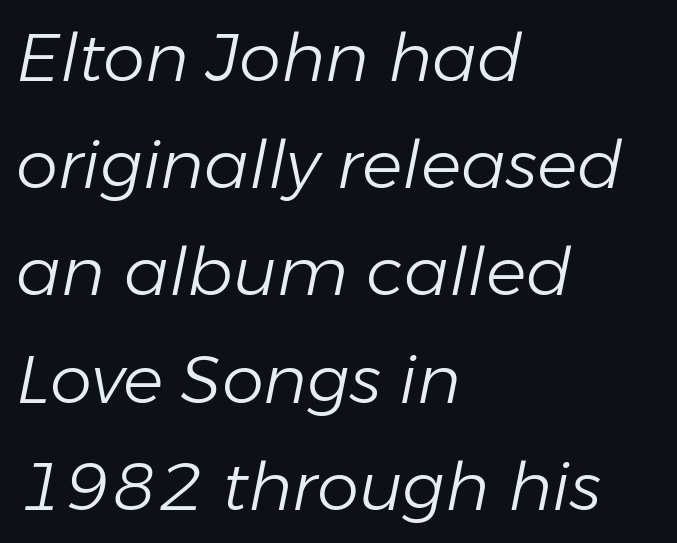
A typesetter would call this leading conventional body-copy spacing. The type is set solid horizontally, with unmodified tracking. No heavy texture on the line: the type isn't bold. Every character sits at an angle, as italics do.
